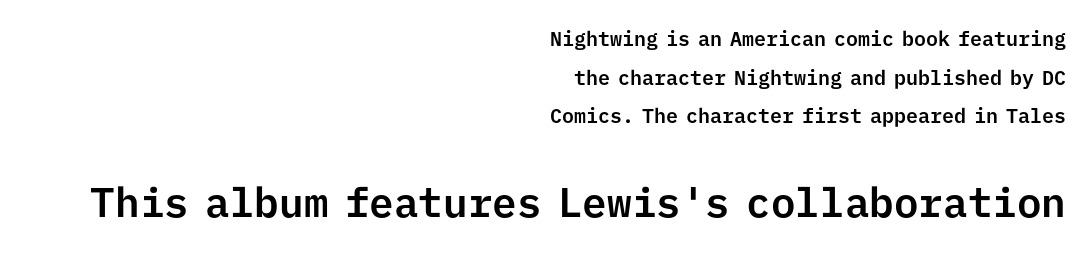
The image shows 41 px sans-serif type, upright, monospaced; set right-aligned, loose line spacing (1.93x), normal letter spacing, not underlined; the second (bottom) block is 2.05x larger; low stroke contrast and a medium x-height.
